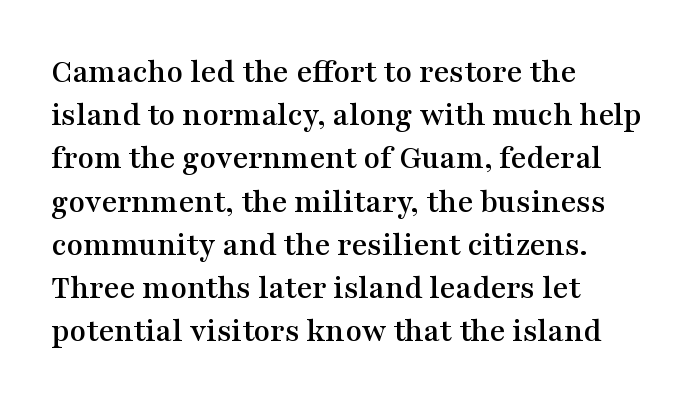
Q: Is the text italic (slanted)? A: No, it is upright.
Q: Is the typeface a serif or a sans-serif typeface? A: Serif.
Q: Is the text underlined? A: No.
Q: How is the paragraph aligned? A: Left-aligned.
Q: Is the spacing between letters normal or unusually wide? A: Normal.
Q: Is the spacing between lines tight, normal or loose? A: Normal.
Q: Width (condensed, normal, or wide)? A: Wide.
Q: Stroke contrast? A: Medium.
Q: x-height? A: Medium.
Q: Monospaced? A: No.
